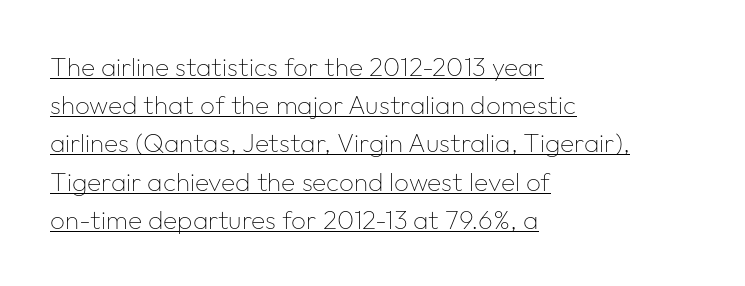
Q: Is the text bold? A: No.
Q: Is the text italic (slanted)? A: No, it is upright.
Q: Is the text underlined? A: Yes.
Q: How is the paragraph aligned? A: Left-aligned.
Q: Is the spacing between letters normal or unusually wide? A: Normal.
Q: Is the spacing between lines tight, normal or loose? A: Normal.
